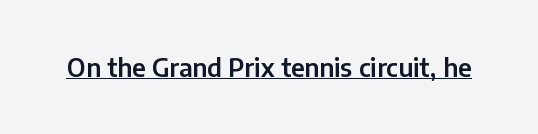
The image shows 25 px text type, upright; set normal letter spacing, underlined.
